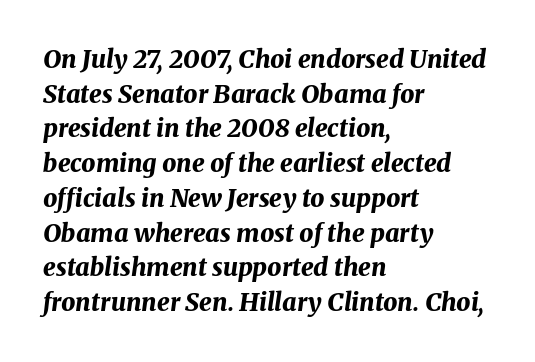
{"italic": "yes", "lean": "right", "slant_degrees": 8, "bold": "yes", "underline": "no", "align": "left", "line_spacing": "normal", "line_spacing_ratio": 1.39, "letter_spacing": "normal", "letter_spacing_em": 0.0, "glyph_px": 25}
